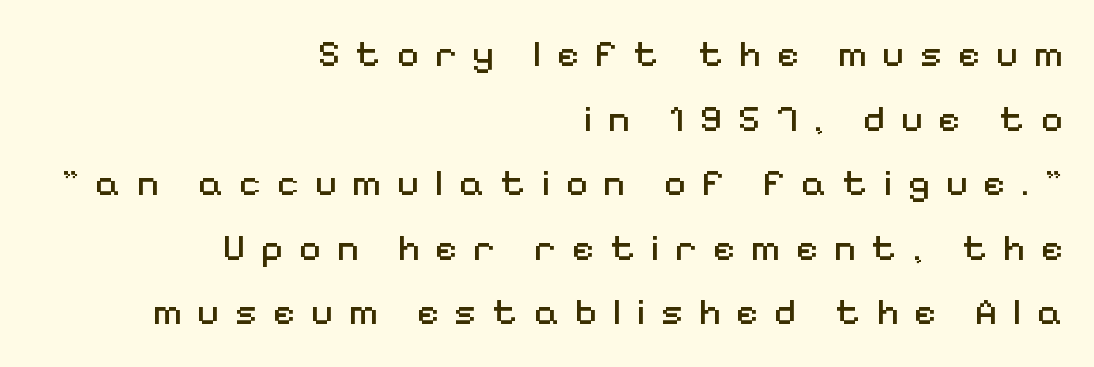
{"serif": "no", "italic": "no", "bold": "no", "weight": "regular", "width": "normal", "stroke_contrast": "medium", "x_height": "medium", "monospaced": "no", "underline": "no", "align": "right", "line_spacing": "normal", "line_spacing_ratio": 1.7, "letter_spacing": "wide", "letter_spacing_em": 0.41, "glyph_px": 38}
